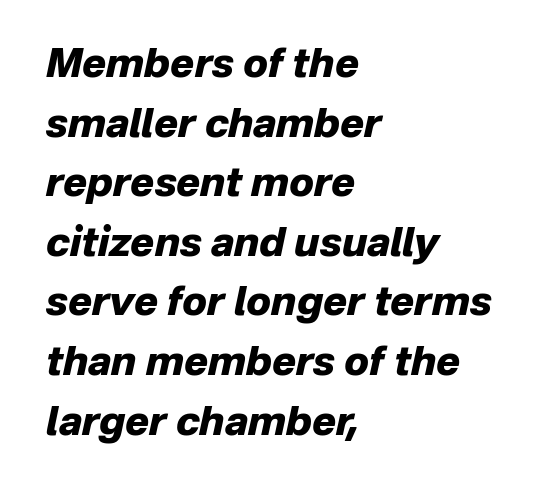
Q: Is the text bold? A: Yes.
Q: Is the text italic (slanted)? A: Yes, it leans right by about 12 degrees.
Q: Is the text underlined? A: No.
Q: How is the paragraph aligned? A: Left-aligned.
Q: Is the spacing between letters normal or unusually wide? A: Normal.
Q: Is the spacing between lines tight, normal or loose? A: Normal.
Q: Width (condensed, normal, or wide)? A: Normal.
Q: Stroke contrast? A: Low.
Q: x-height? A: Medium.
Q: Monospaced? A: No.
